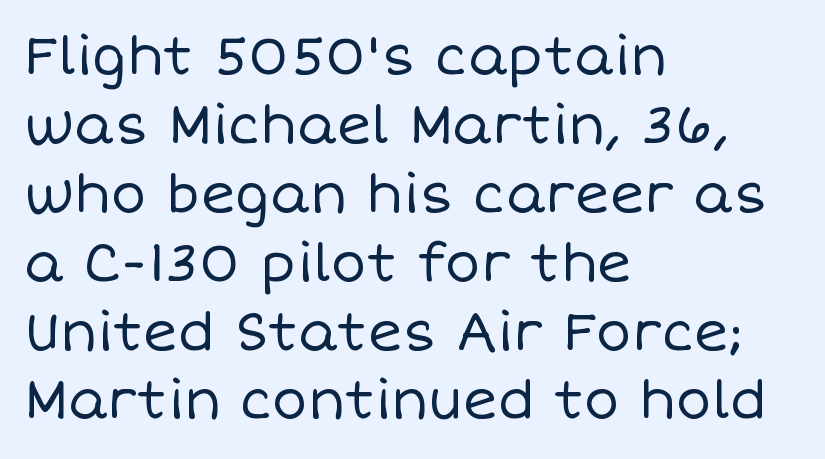
The image shows 53 px regular-weight type, upright; set left-aligned, normal line spacing (1.3x), normal letter spacing, not underlined; low stroke contrast and a large x-height.
